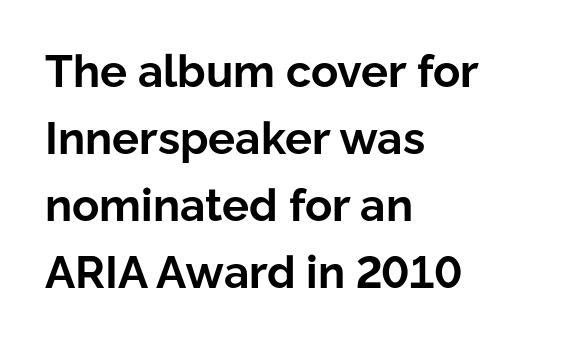
Q: Is the text bold? A: Yes.
Q: Is the text italic (slanted)? A: No, it is upright.
Q: Is the typeface a serif or a sans-serif typeface? A: Sans-serif.
Q: Is the text underlined? A: No.
Q: How is the paragraph aligned? A: Left-aligned.
Q: Is the spacing between letters normal or unusually wide? A: Normal.
Q: Is the spacing between lines tight, normal or loose? A: Normal.
Q: Width (condensed, normal, or wide)? A: Normal.
Q: Stroke contrast? A: Low.
Q: x-height? A: Medium.
Q: Monospaced? A: No.
